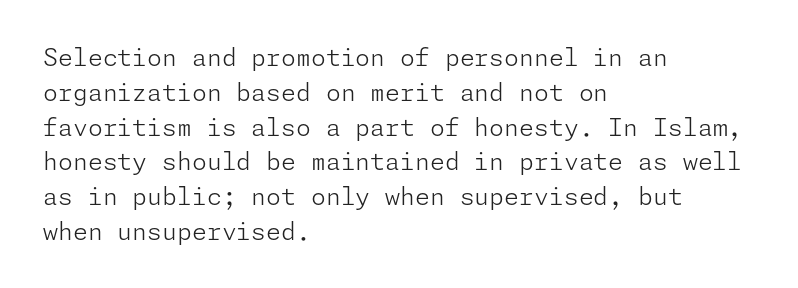
Summary of weight: not heavy and not bold. The passage shown stacks its lines at a standard gap. Upright lettering throughout. Tracking value appears to be zero — textbook default spacing.
